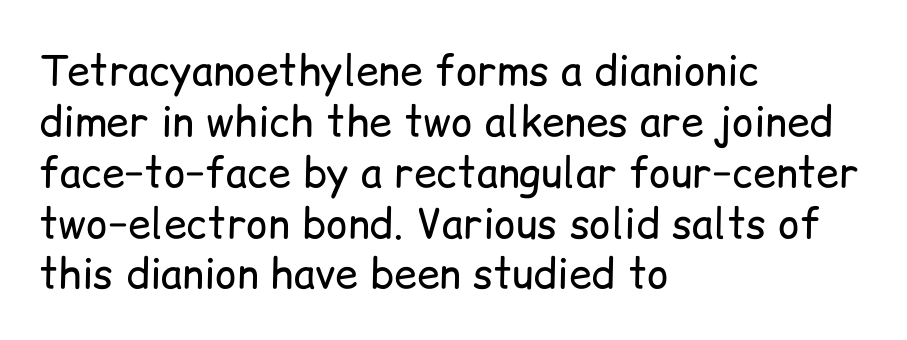
Q: Is the text bold? A: No.
Q: Is the text italic (slanted)? A: No, it is upright.
Q: Is the typeface a serif or a sans-serif typeface? A: Sans-serif.
Q: Is the text underlined? A: No.
Q: How is the paragraph aligned? A: Left-aligned.
Q: Is the spacing between letters normal or unusually wide? A: Normal.
Q: Width (condensed, normal, or wide)? A: Normal.
Q: Stroke contrast? A: Low.
Q: x-height? A: Medium.
Q: Monospaced? A: No.
